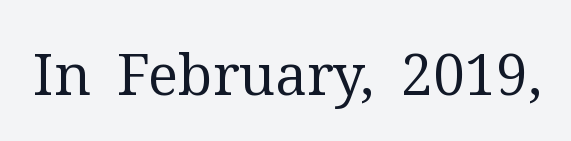
The image shows 57 px regular-weight serif type, upright; set normal letter spacing, not underlined; medium stroke contrast and a medium x-height.
